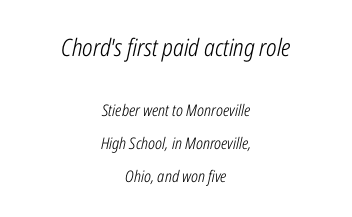
Q: Is the text bold? A: No.
Q: Is the text italic (slanted)? A: Yes, it leans right by about 12 degrees.
Q: Is the text underlined? A: No.
Q: How is the paragraph aligned? A: Centered.
Q: Is the spacing between letters normal or unusually wide? A: Normal.
Q: Is the spacing between lines tight, normal or loose? A: Loose.
Q: Which block of text is set in a larger size, the first (top) or the second (bottom)? A: The first (top) one.
